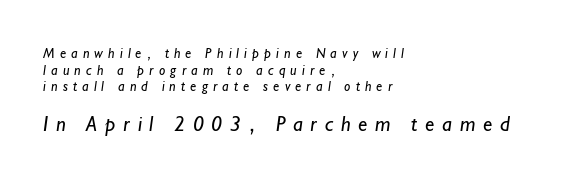
{"bold": "no", "underline": "no", "align": "left", "line_spacing_ratio": 1.18, "letter_spacing": "wide", "letter_spacing_em": 0.37, "larger_block": "second", "size_ratio": 1.5, "glyph_px": 21}
